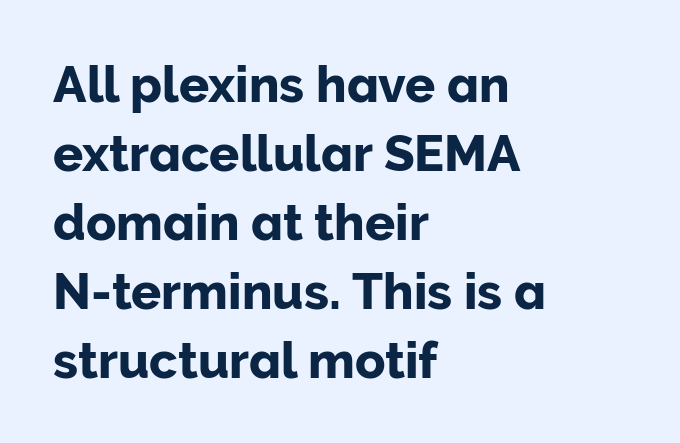
Does the type have serifs? No, each stem ends abruptly. Plain, unruled lines of type. Short and long lines alike share a common starting point at left. This sample keeps an unexceptional amount of space between lines. Tracking value appears to be zero — textbook default spacing.
